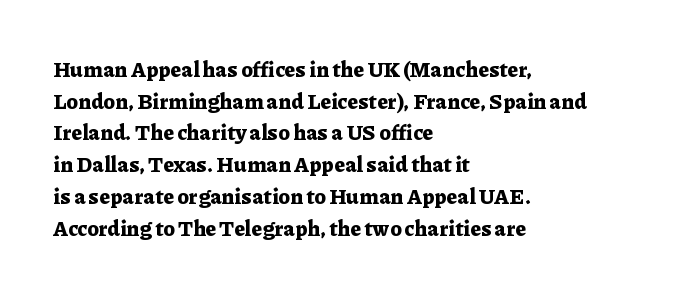
{"italic": "no", "bold": "yes", "underline": "no", "align": "left", "line_spacing": "normal", "line_spacing_ratio": 1.51, "letter_spacing": "normal", "letter_spacing_em": 0.0, "glyph_px": 21}
